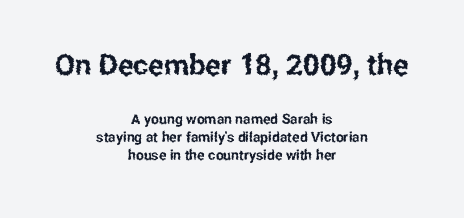
Compare the two chunks: the upper has the greater cap height. The compositor balanced each line on the midline. Tracking value appears to be zero — textbook default spacing. A bare baseline throughout the passage. Style check: upright.
